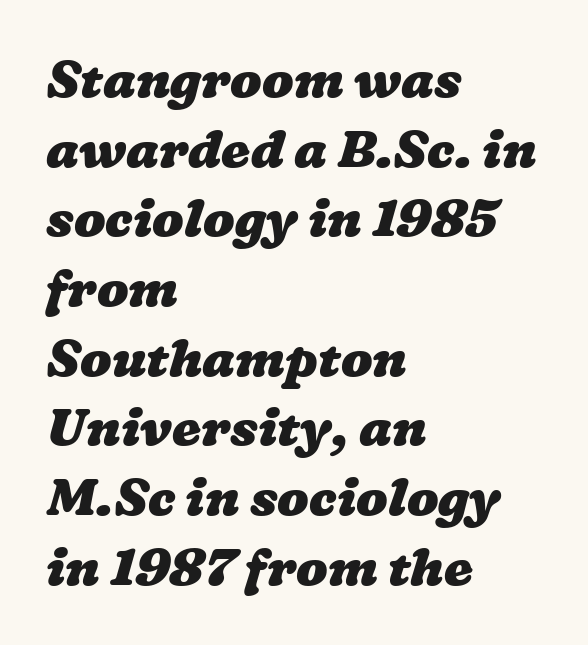
Set as a true bold cut, around the 700 mark. The letters sit at their default tracking, neither squeezed nor spread. This rendering uses left alignment, leaving the right contour irregular. Any mark beneath the type? The region is blank. These lines are rendered in a variable-pitch font. The space between consecutive lines is moderate.
